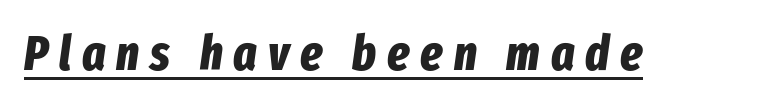
Q: Is the text bold? A: Yes.
Q: Is the text italic (slanted)? A: Yes, it leans right by about 8 degrees.
Q: Is the text underlined? A: Yes.
Q: Is the spacing between letters normal or unusually wide? A: Unusually wide.
Q: Width (condensed, normal, or wide)? A: Condensed.
Q: Stroke contrast? A: Low.
Q: x-height? A: Medium.
Q: Monospaced? A: No.
